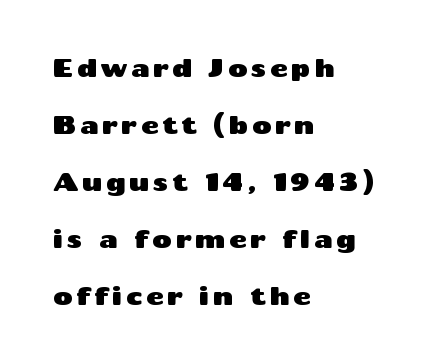
{"italic": "no", "underline": "no", "align": "left", "line_spacing": "loose", "line_spacing_ratio": 2.37, "glyph_px": 24}
